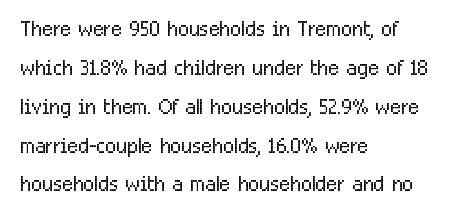
{"serif": "no", "italic": "no", "bold": "no", "weight": "light", "width": "condensed", "stroke_contrast": "low", "x_height": "medium", "monospaced": "no", "underline": "no", "align": "left", "line_spacing": "normal", "line_spacing_ratio": 1.34, "letter_spacing": "normal", "letter_spacing_em": 0.0, "glyph_px": 29}
